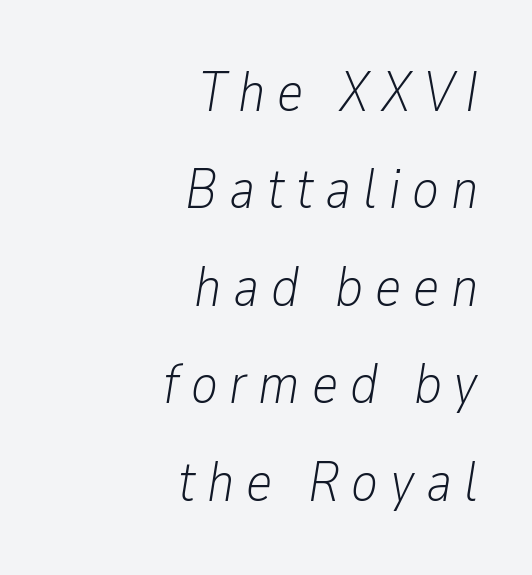
The image shows 56 px light, condensed type, italic (leaning right); set right-aligned, line spacing 1.74x, unusually wide letter spacing (+0.21 em), not underlined; low stroke contrast and a medium x-height.
